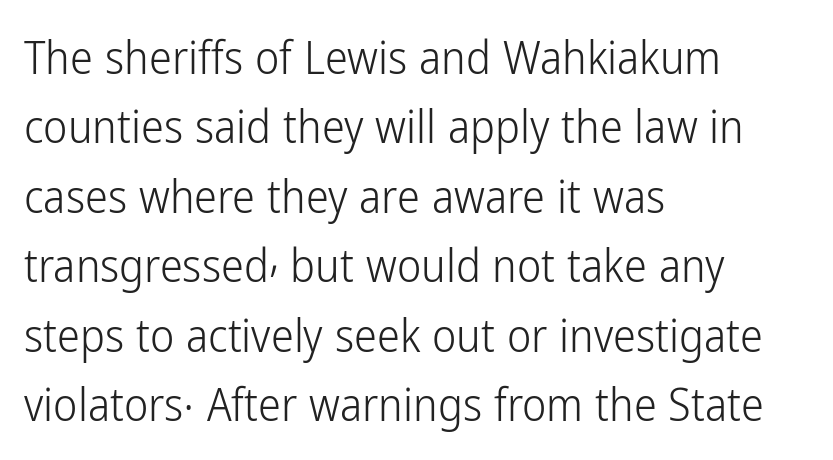
{"serif": "no", "italic": "no", "bold": "no", "weight": "light", "width": "condensed", "stroke_contrast": "low", "x_height": "medium", "monospaced": "no", "underline": "no", "align": "left", "line_spacing": "normal", "line_spacing_ratio": 1.51, "letter_spacing": "normal", "letter_spacing_em": 0.0, "glyph_px": 46}
